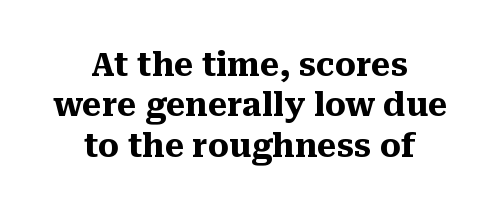
{"serif": "yes", "italic": "no", "bold": "yes", "weight": "heavy", "width": "normal", "stroke_contrast": "medium", "x_height": "medium", "monospaced": "no", "underline": "no", "align": "center", "line_spacing_ratio": 1.22, "letter_spacing": "normal", "letter_spacing_em": 0.0, "glyph_px": 33}
